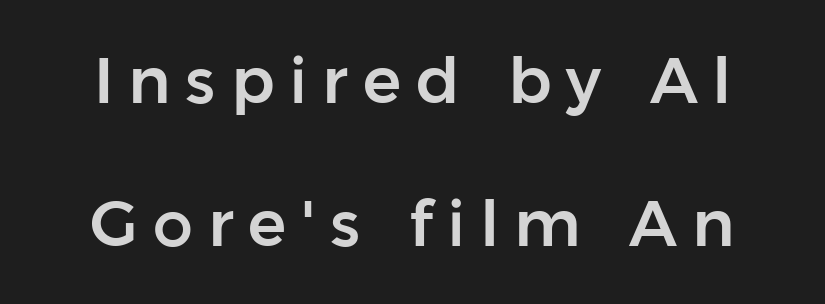
{"serif": "no", "italic": "no", "width": "normal", "stroke_contrast": "low", "x_height": "medium", "monospaced": "no", "underline": "no", "line_spacing": "loose", "line_spacing_ratio": 2.23, "letter_spacing": "wide", "letter_spacing_em": 0.23, "glyph_px": 64}
